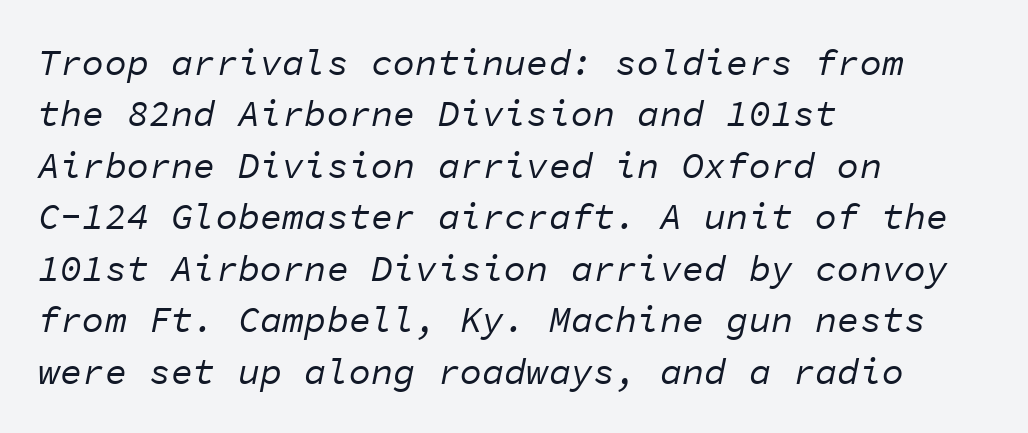
Between one letter and the next there's only the usual sliver of space. The font is comparable to plain body text, perhaps lighter. The gap between lines stays unmarked. Rendered with sloped, italic letterforms. The rendering anchors every line to the left-hand side.
